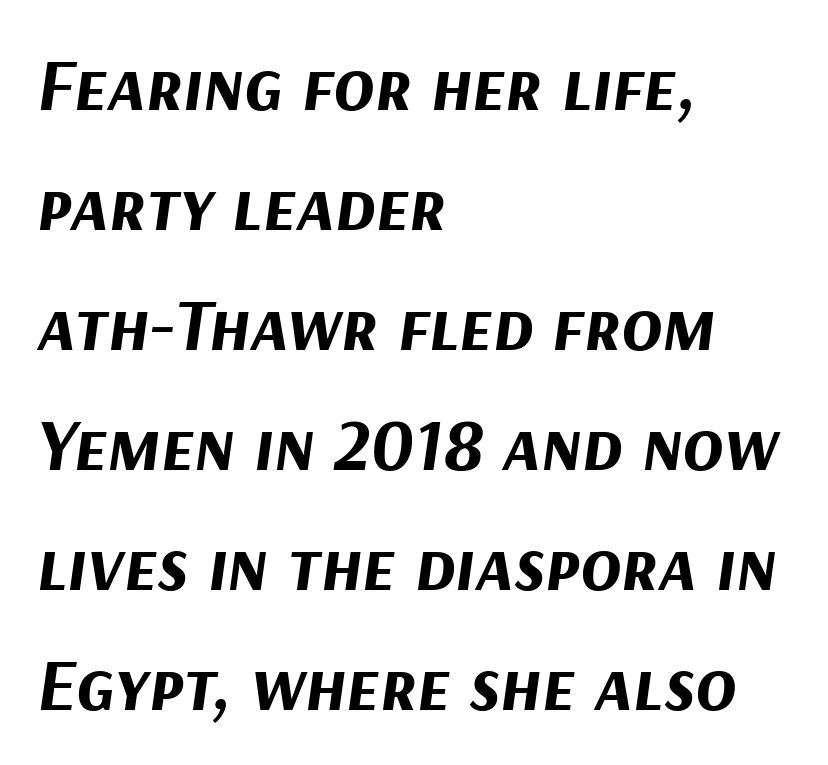
Q: Is the text bold? A: Yes.
Q: Is the text italic (slanted)? A: Yes, it leans right by about 9 degrees.
Q: Is the text underlined? A: No.
Q: How is the paragraph aligned? A: Left-aligned.
Q: Is the spacing between letters normal or unusually wide? A: Normal.
Q: Is the spacing between lines tight, normal or loose? A: Normal.
Q: Width (condensed, normal, or wide)? A: Normal.
Q: Stroke contrast? A: Medium.
Q: x-height? A: Medium.
Q: Monospaced? A: No.
